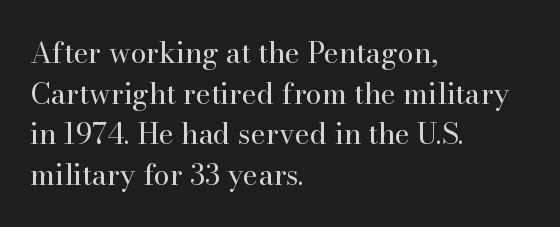
Q: Is the text bold? A: No.
Q: Is the text italic (slanted)? A: No, it is upright.
Q: Is the typeface a serif or a sans-serif typeface? A: Serif.
Q: Is the text underlined? A: No.
Q: How is the paragraph aligned? A: Left-aligned.
Q: Is the spacing between letters normal or unusually wide? A: Normal.
Q: Is the spacing between lines tight, normal or loose? A: Normal.
Q: Width (condensed, normal, or wide)? A: Normal.
Q: Stroke contrast? A: High.
Q: x-height? A: Small.
Q: Monospaced? A: No.
